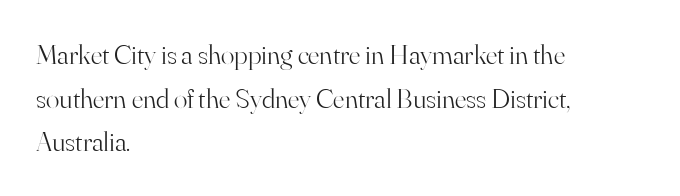
The face used here is rendered with its standard letterfit. Do the characters align in a grid? No, the font is proportional. The passage shown stacks its lines at a standard gap. You can tell from the footed stems that serif type was used. The baseline area is clear.
